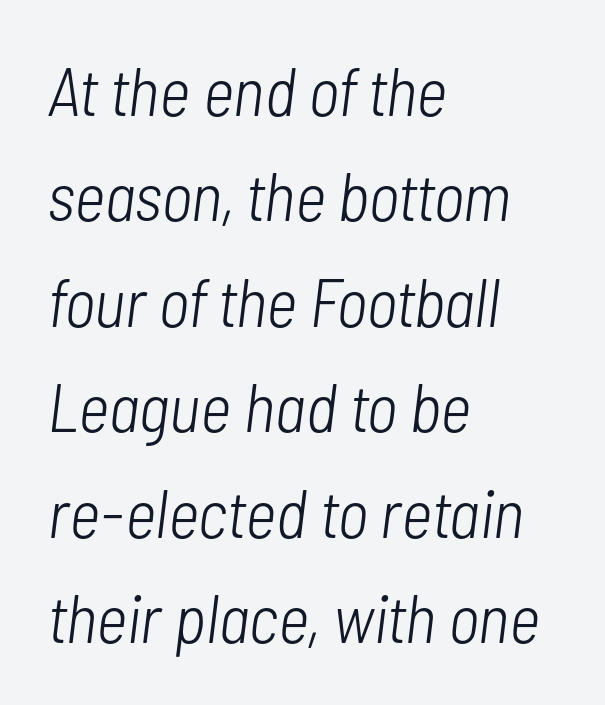
Underlining? Definitely not there. Each letter keeps its own natural width here, so spacing adapts to shape. Does the lettering tilt? It does — this is italic. This block has exactly the height ordinary leading produces. Compared with typical body copy, the letter spacing here is the same. The passage is arranged the way most books set body copy — flush left.
